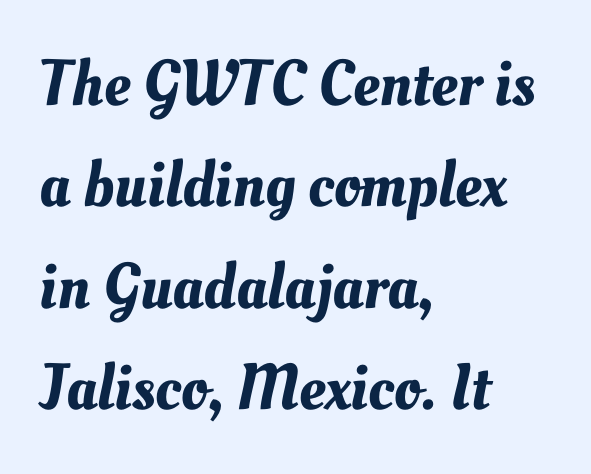
The image shows 65 px text type; set left-aligned, normal line spacing (1.56x), normal letter spacing, not underlined; medium stroke contrast and a small x-height.
